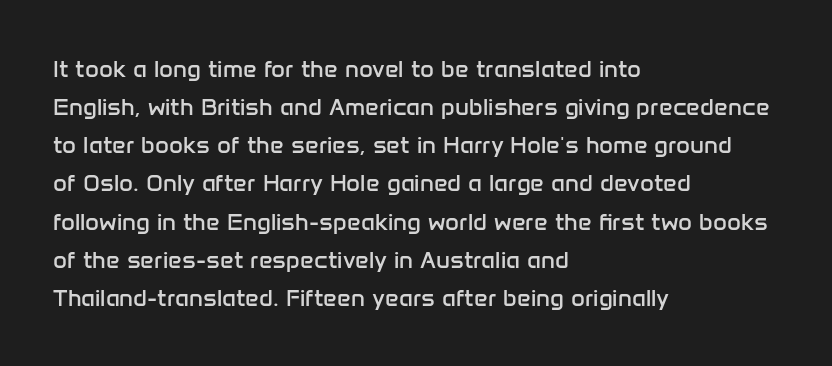
{"italic": "no", "bold": "no", "underline": "no", "align": "left", "line_spacing": "normal", "line_spacing_ratio": 1.59, "letter_spacing": "normal", "letter_spacing_em": 0.0, "glyph_px": 24}
